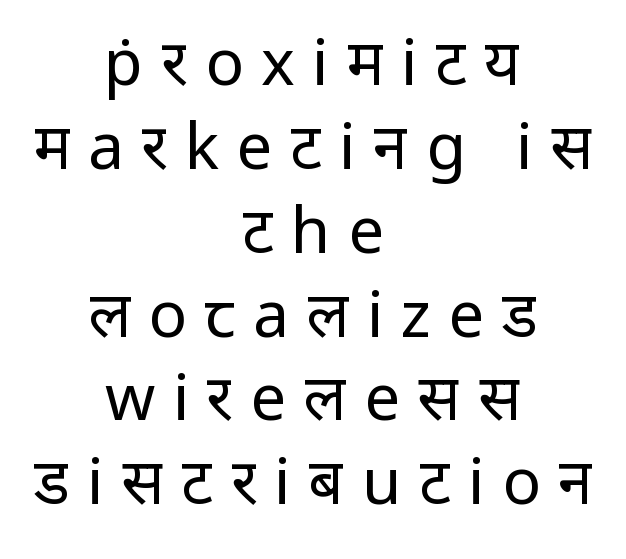
The image shows 64 px regular-weight sans-serif type, upright; set centered, normal line spacing (1.31x), unusually wide letter spacing (+0.27 em), not underlined; low stroke contrast and a medium x-height.
